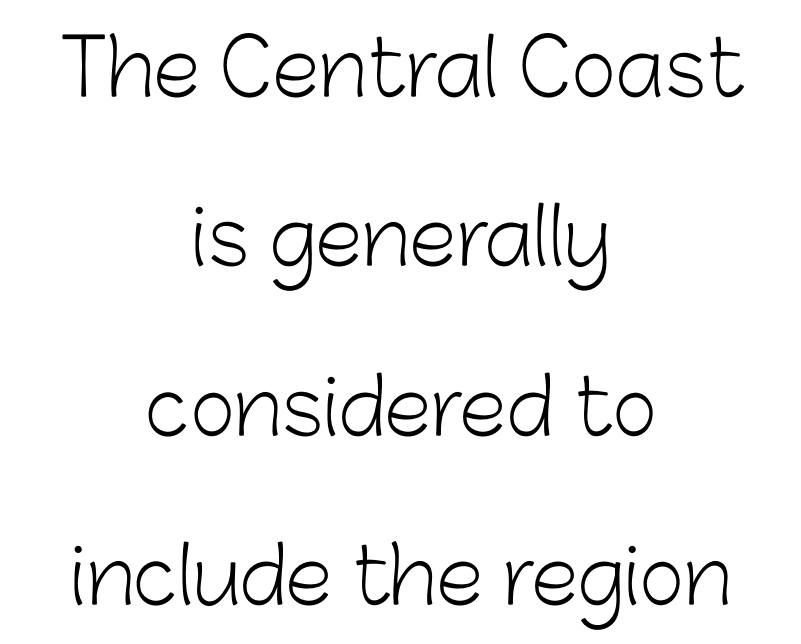
Any mark beneath the type? The region is blank. Think of a printed novel: that variable character pitch is what you see here. Teacher's note: observe the equal gaps on both sides — that is centered alignment. The characters are drawn with everyday or finer stroke widths. To sum up the face: it is a sans, with no serifs. Nothing unusual about the tracking: characters are spaced as the font intends.
